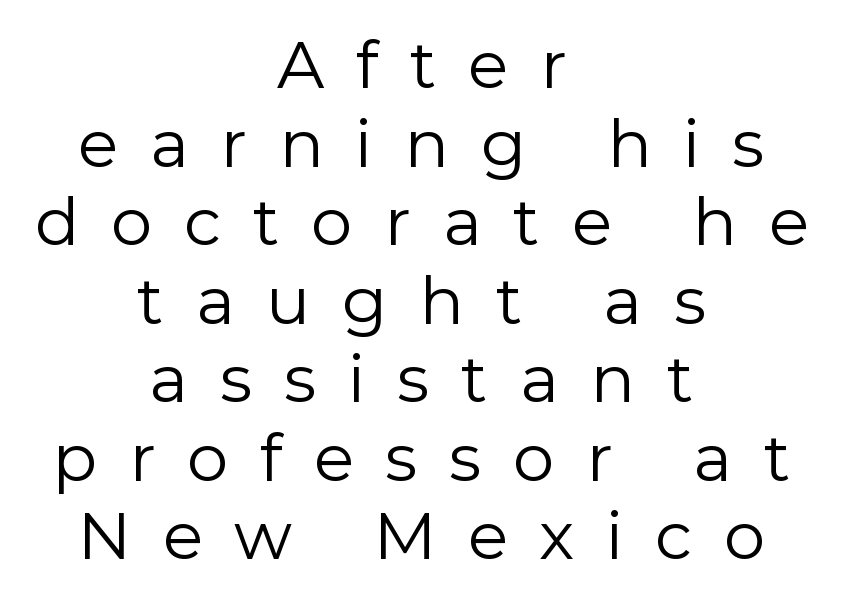
The image shows 66 px regular-weight sans-serif type, upright; set centered, line spacing 1.19x, unusually wide letter spacing (+0.48 em), not underlined; a medium x-height.
